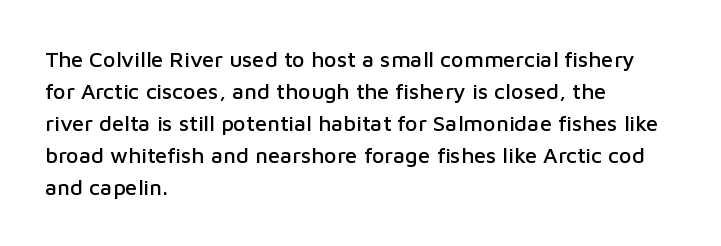
The image shows 22 px text type, upright; set left-aligned, normal line spacing (1.46x), normal letter spacing, not underlined.
